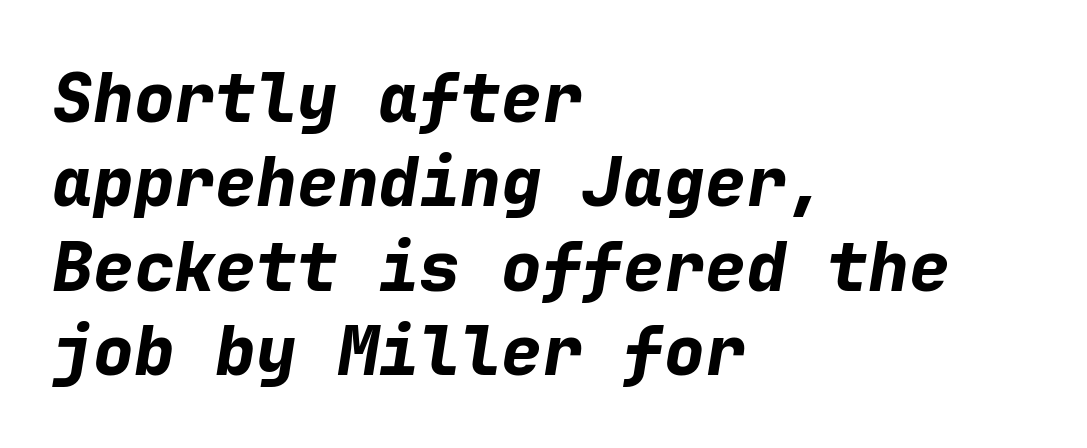
Q: Is the text bold? A: Yes.
Q: Is the text italic (slanted)? A: Yes, it leans right by about 9 degrees.
Q: Is the text underlined? A: No.
Q: How is the paragraph aligned? A: Left-aligned.
Q: Is the spacing between letters normal or unusually wide? A: Normal.
Q: Width (condensed, normal, or wide)? A: Normal.
Q: Stroke contrast? A: Low.
Q: x-height? A: Medium.
Q: Monospaced? A: Yes.
